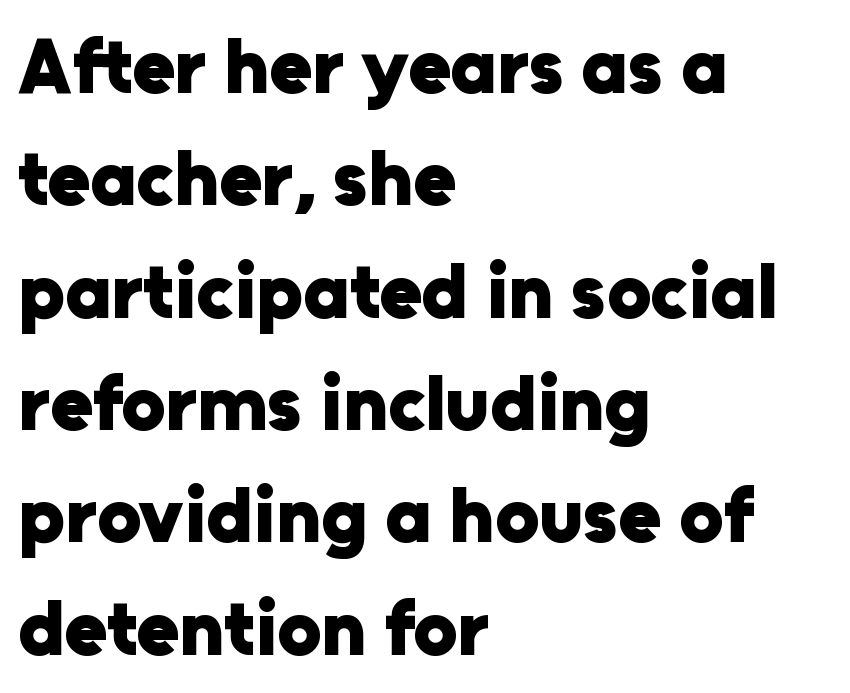
Q: Is the text bold? A: Yes.
Q: Is the text italic (slanted)? A: No, it is upright.
Q: Is the typeface a serif or a sans-serif typeface? A: Sans-serif.
Q: Is the text underlined? A: No.
Q: How is the paragraph aligned? A: Left-aligned.
Q: Is the spacing between letters normal or unusually wide? A: Normal.
Q: Is the spacing between lines tight, normal or loose? A: Normal.
Q: Width (condensed, normal, or wide)? A: Normal.
Q: Stroke contrast? A: Low.
Q: x-height? A: Medium.
Q: Monospaced? A: No.
